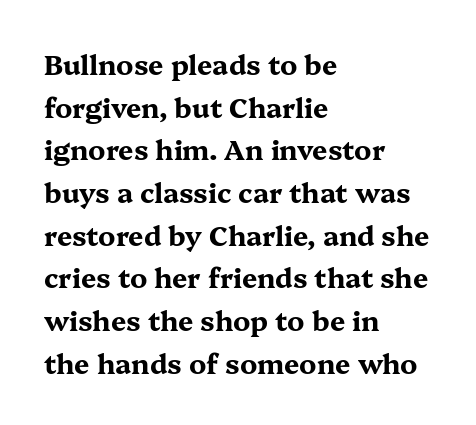
The image shows 27 px bold type, upright; set left-aligned, normal line spacing (1.58x), normal letter spacing, not underlined.
